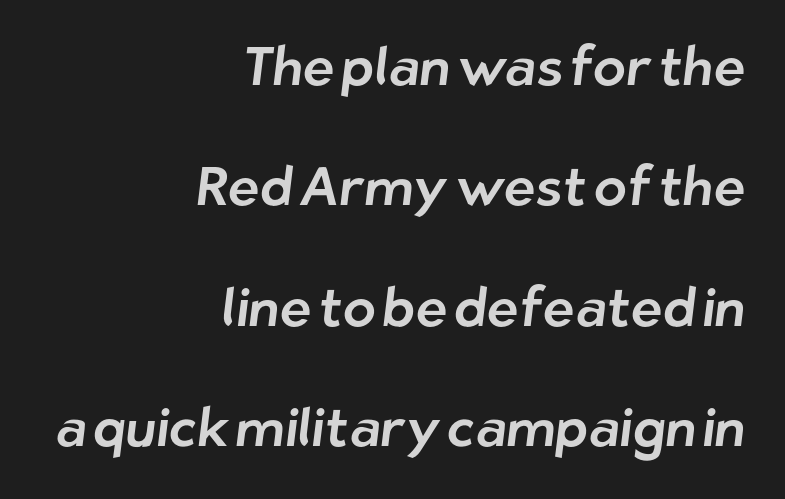
Q: Is the typeface a serif or a sans-serif typeface? A: Sans-serif.
Q: Is the text underlined? A: No.
Q: How is the paragraph aligned? A: Right-aligned.
Q: Is the spacing between letters normal or unusually wide? A: Normal.
Q: Is the spacing between lines tight, normal or loose? A: Loose.
Q: Width (condensed, normal, or wide)? A: Normal.
Q: Stroke contrast? A: Low.
Q: x-height? A: Medium.
Q: Monospaced? A: No.
